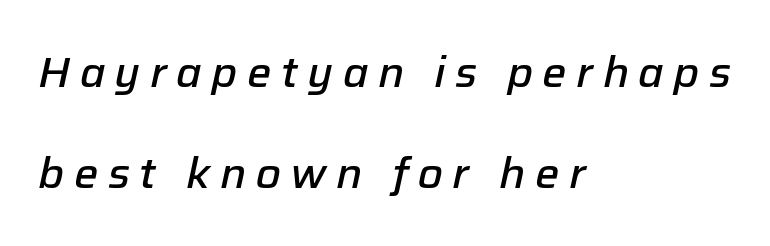
The image shows 43 px semibold type, italic (leaning right); set left-aligned, loose line spacing (2.35x), unusually wide letter spacing (+0.22 em), not underlined; low stroke contrast and a medium x-height.
